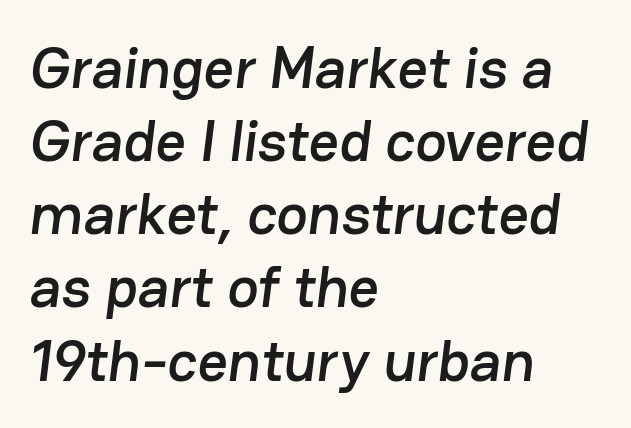
{"serif": "no", "width": "normal", "stroke_contrast": "low", "x_height": "medium", "monospaced": "no", "underline": "no", "align": "left", "line_spacing_ratio": 1.24, "letter_spacing": "normal", "letter_spacing_em": 0.0, "glyph_px": 59}
